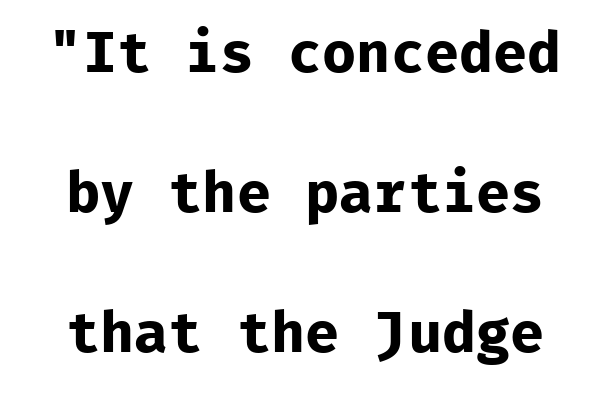
{"serif": "no", "italic": "no", "bold": "yes", "weight": "bold", "width": "normal", "stroke_contrast": "low", "x_height": "medium", "monospaced": "yes", "underline": "no", "line_spacing": "loose", "line_spacing_ratio": 2.46, "letter_spacing": "normal", "letter_spacing_em": 0.0, "glyph_px": 57}
